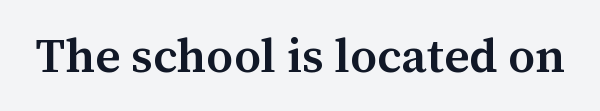
Characters follow at the spacing the type designer built in. A serif font was chosen for this passage. Upright lettering throughout. Is this a fixed-width face? No — the glyphs have proportional, varying widths. The font is running at a semibold setting, under full bold. Bare-footed words on every line.
